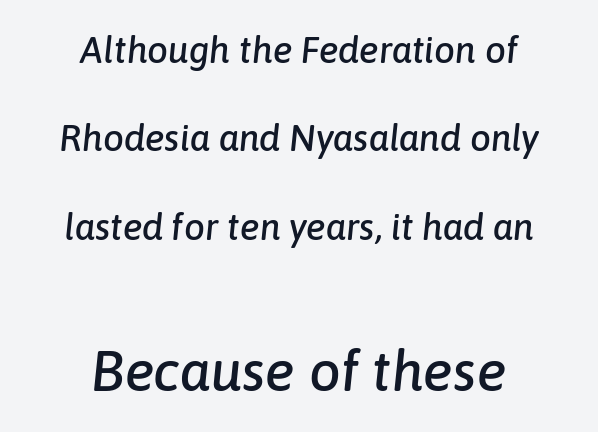
Q: Is the text italic (slanted)? A: Yes, it leans right by about 6 degrees.
Q: Is the text underlined? A: No.
Q: How is the paragraph aligned? A: Centered.
Q: Is the spacing between letters normal or unusually wide? A: Normal.
Q: Is the spacing between lines tight, normal or loose? A: Loose.
Q: Which block of text is set in a larger size, the first (top) or the second (bottom)? A: The second (bottom) one.
Q: Width (condensed, normal, or wide)? A: Normal.
Q: Stroke contrast? A: Low.
Q: x-height? A: Medium.
Q: Monospaced? A: No.
